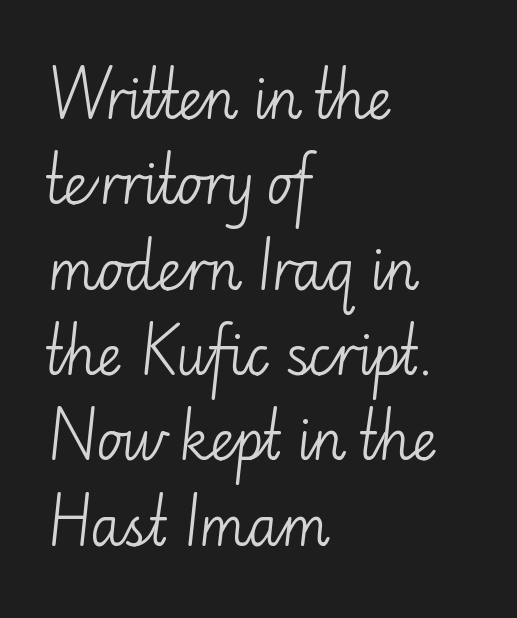
Leftover space on each line is placed entirely after the last word. The gap between lines stays unmarked. The face looks like a standard text weight, possibly lighter. Notice how descenders clear the ascenders below comfortably — that's standard leading. Think of a printed novel: that variable character pitch is what you see here.
